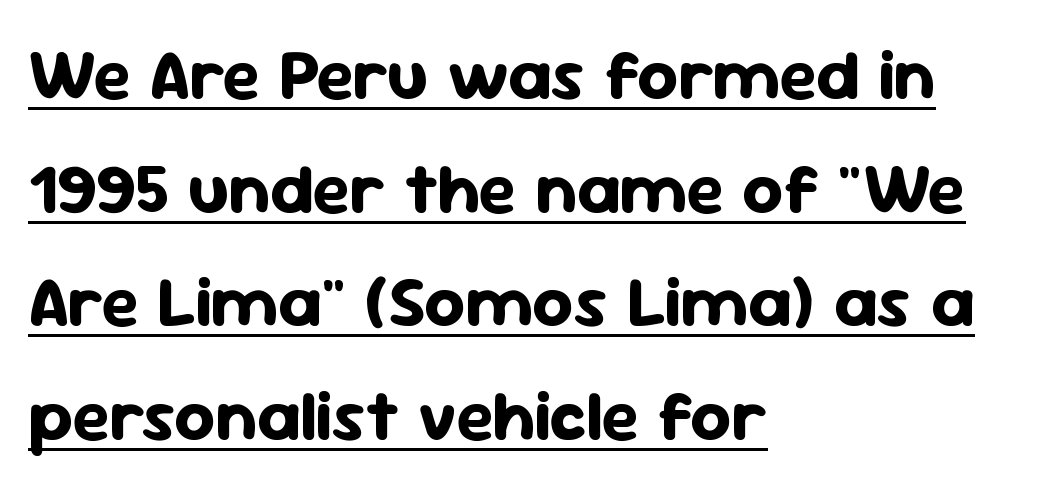
{"serif": "no", "italic": "no", "bold": "yes", "weight": "bold", "width": "normal", "stroke_contrast": "low", "x_height": "medium", "monospaced": "no", "underline": "yes", "align": "left", "line_spacing": "normal", "line_spacing_ratio": 1.6, "letter_spacing": "normal", "letter_spacing_em": 0.0, "glyph_px": 71}
